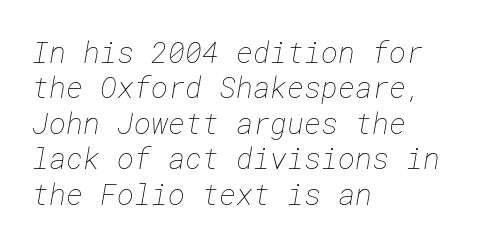
The image shows 29 px thin type; set left-aligned, line spacing 1.22x, normal letter spacing, not underlined; low stroke contrast and a medium x-height.
